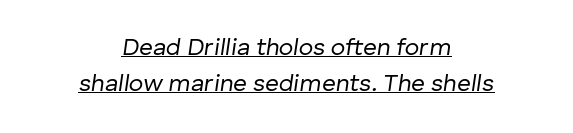
Q: Is the text bold? A: No.
Q: Is the text italic (slanted)? A: Yes, it leans right by about 8 degrees.
Q: Is the text underlined? A: Yes.
Q: How is the paragraph aligned? A: Centered.
Q: Is the spacing between letters normal or unusually wide? A: Normal.
Q: Is the spacing between lines tight, normal or loose? A: Normal.
